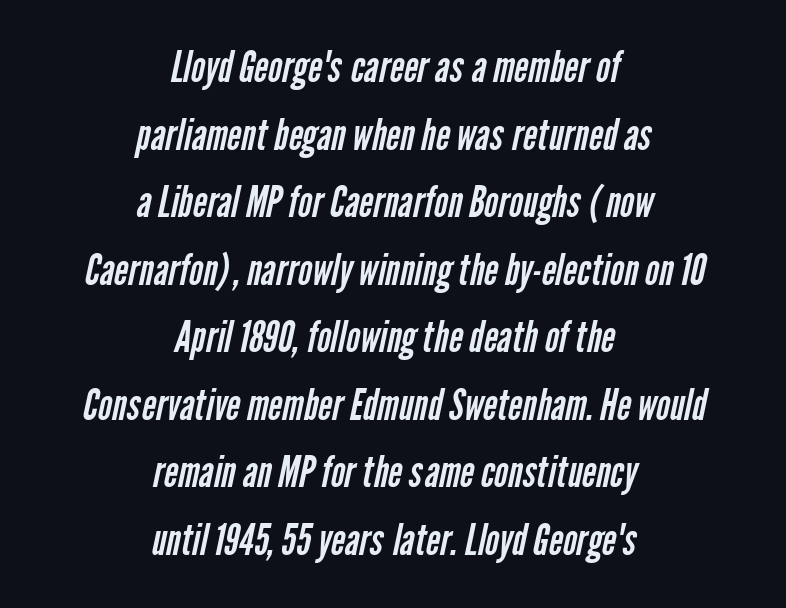
What's the leading like? Ordinary, nothing unusual. Nothing sits at the stroke ends, so this counts as sans-serif. Caption: standard tracking, unaltered. Any mark beneath the type? The region is blank.
